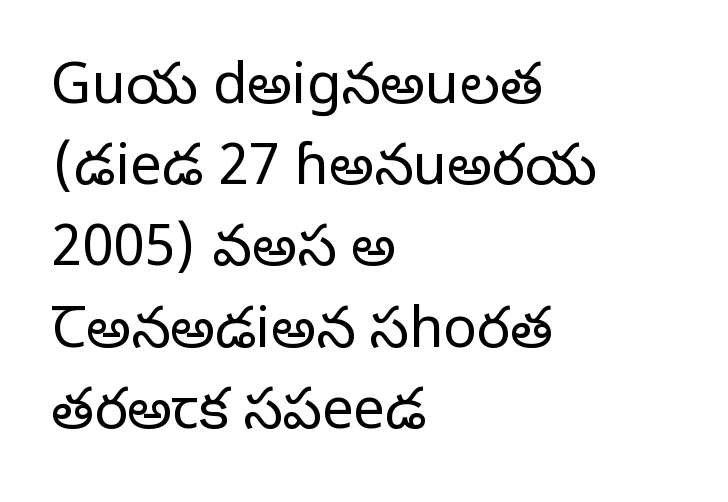
It's the straight-up-and-down kind of type. What kind of face is this? One with serifs. The passage shown is not underscored anywhere. The compositor pushed each line to the left boundary. Here the designer chose a conventional face with non-uniform glyph widths.
